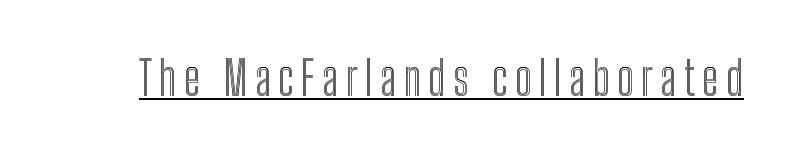
Q: Is the text italic (slanted)? A: No, it is upright.
Q: Is the text underlined? A: Yes.
Q: Width (condensed, normal, or wide)? A: Condensed.
Q: x-height? A: Medium.
Q: Monospaced? A: No.
